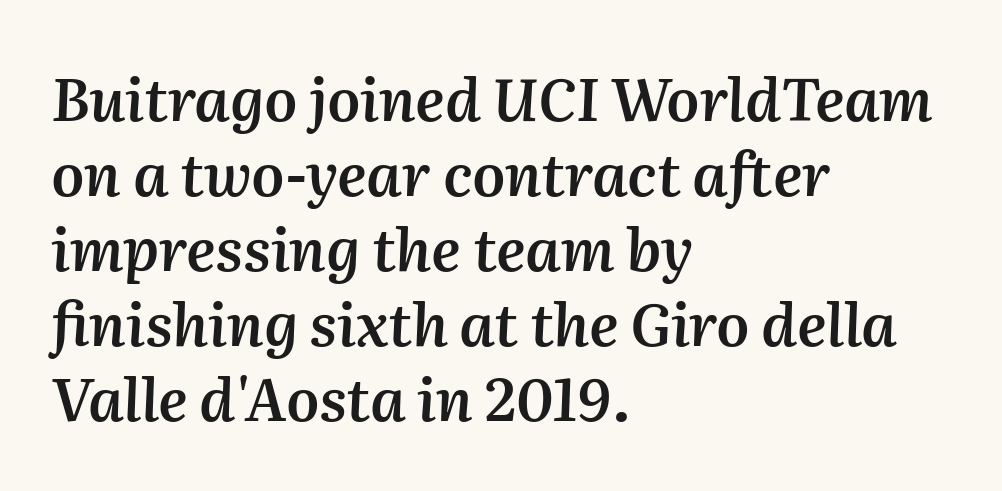
Check the space under the baseline: it is left empty. The rendering uses natural spacing where letterforms have individual widths. The paragraph shown leans on its left margin. Characters follow at the spacing the type designer built in. These words are printed semibold, heavier than regular yet not bold. Emphasis-style slanted type is in use.
